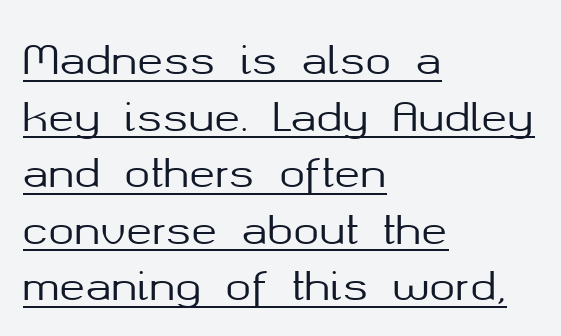
Q: Is the text italic (slanted)? A: No, it is upright.
Q: Is the typeface a serif or a sans-serif typeface? A: Sans-serif.
Q: Is the text underlined? A: Yes.
Q: How is the paragraph aligned? A: Left-aligned.
Q: Is the spacing between letters normal or unusually wide? A: Normal.
Q: Is the spacing between lines tight, normal or loose? A: Normal.
Q: Width (condensed, normal, or wide)? A: Normal.
Q: Stroke contrast? A: Medium.
Q: x-height? A: Medium.
Q: Monospaced? A: No.
